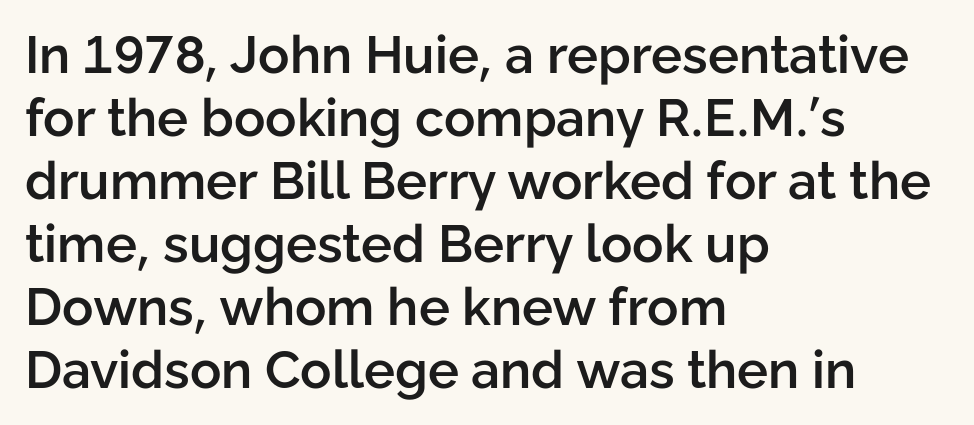
Q: Is the text bold? A: Semi-bold.
Q: Is the text italic (slanted)? A: No, it is upright.
Q: Is the typeface a serif or a sans-serif typeface? A: Sans-serif.
Q: Is the text underlined? A: No.
Q: How is the paragraph aligned? A: Left-aligned.
Q: Is the spacing between letters normal or unusually wide? A: Normal.
Q: Width (condensed, normal, or wide)? A: Normal.
Q: Stroke contrast? A: Low.
Q: x-height? A: Medium.
Q: Monospaced? A: No.
